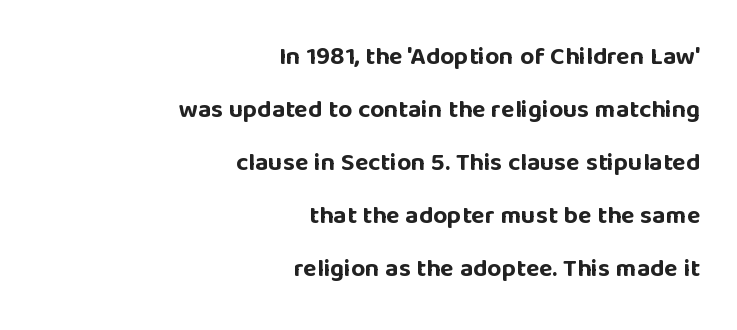
The image shows 25 px bold type, upright; set right-aligned, loose line spacing (2.12x), normal letter spacing, not underlined.
